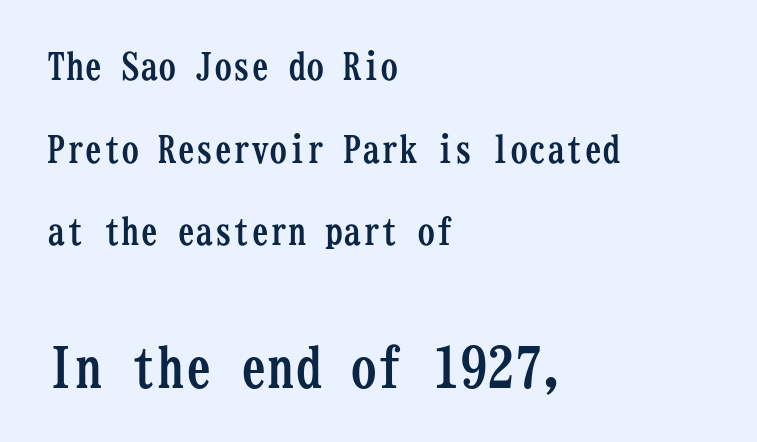
The rendering anchors every line to the left-hand side. The typography opts for an upright posture over an oblique one. Is this a fixed-width face? Yes — each glyph sits in an identical cell. The passage shown stacks its lines with a broad gap.
